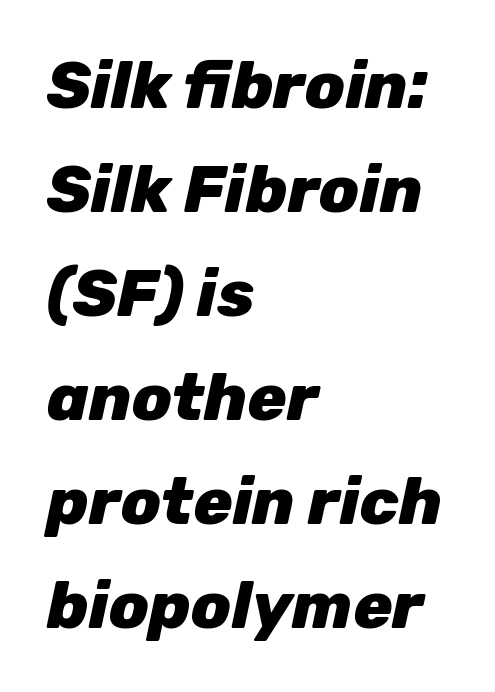
The image shows 65 px heavy type, italic (leaning right); set left-aligned, normal line spacing (1.6x), normal letter spacing, not underlined; low stroke contrast and a medium x-height.
